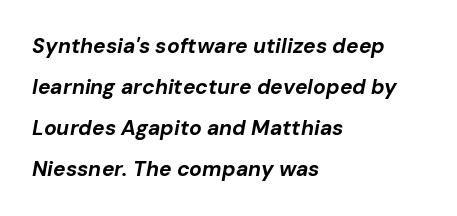
Q: Is the text bold? A: Yes.
Q: Is the text italic (slanted)? A: Yes, it leans right by about 10 degrees.
Q: Is the text underlined? A: No.
Q: How is the paragraph aligned? A: Left-aligned.
Q: Is the spacing between letters normal or unusually wide? A: Normal.
Q: Is the spacing between lines tight, normal or loose? A: Loose.
